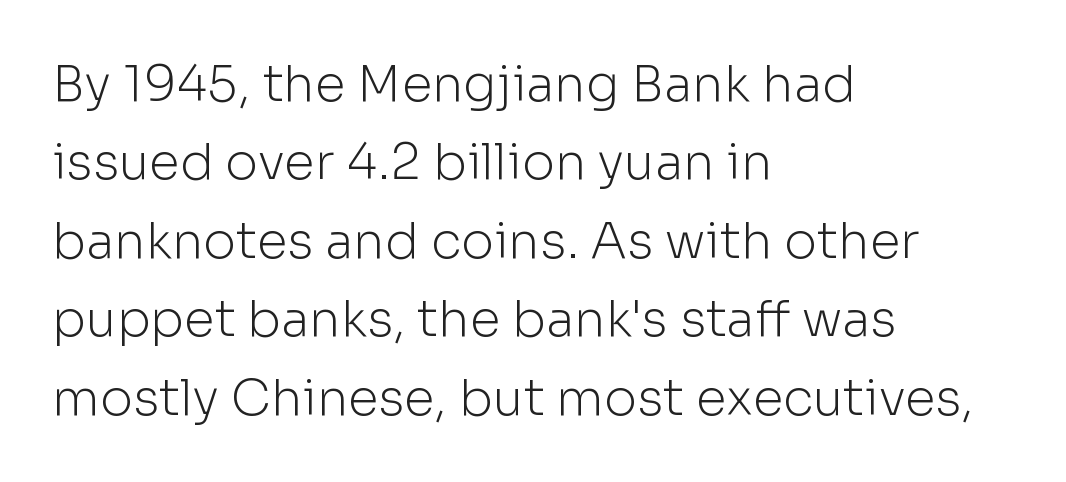
The image shows 50 px light sans-serif type, upright; set left-aligned, normal line spacing (1.57x), normal letter spacing, not underlined; low stroke contrast and a medium x-height.
